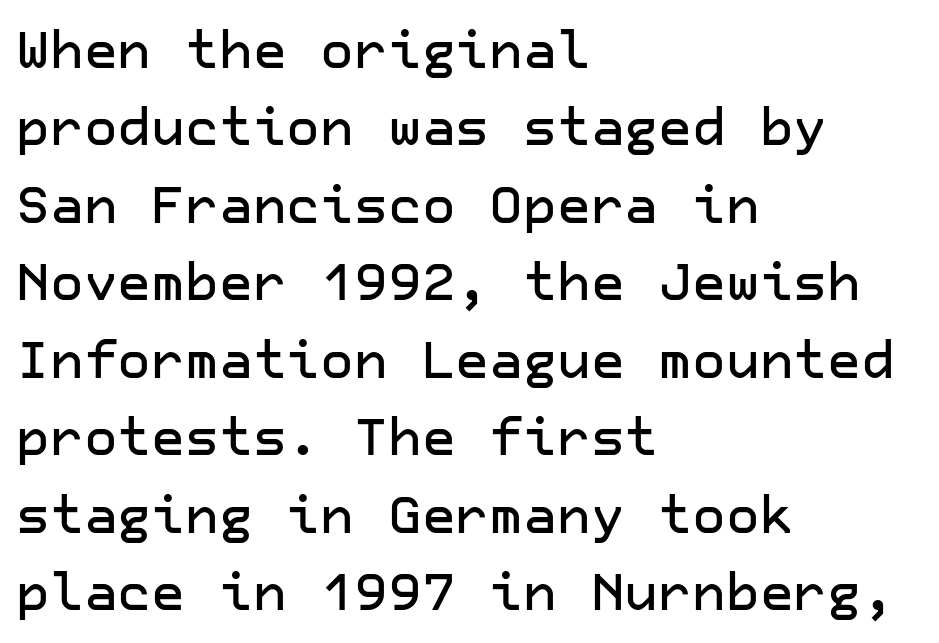
The image shows 52 px sans-serif type, upright; set left-aligned, normal line spacing (1.49x), normal letter spacing, not underlined; low stroke contrast and a medium x-height.
